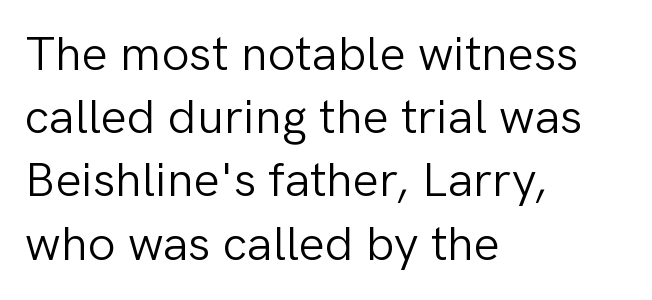
Reading down the column, the eye jumps a familiar distance to each next line. Look at the tracking — it's just the regular setting, nothing added. Horizontally, the lines are justified to the leading edge only. Underlining? Definitely not there. Posture: vertical.
